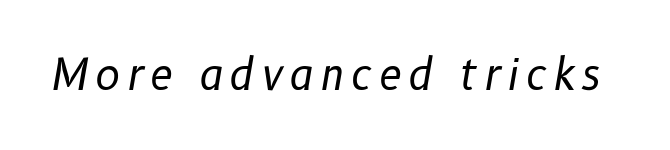
{"italic": "yes", "lean": "right", "slant_degrees": 10, "bold": "no", "weight": "regular", "width": "normal", "stroke_contrast": "low", "x_height": "medium", "monospaced": "no", "underline": "no", "glyph_px": 42}
